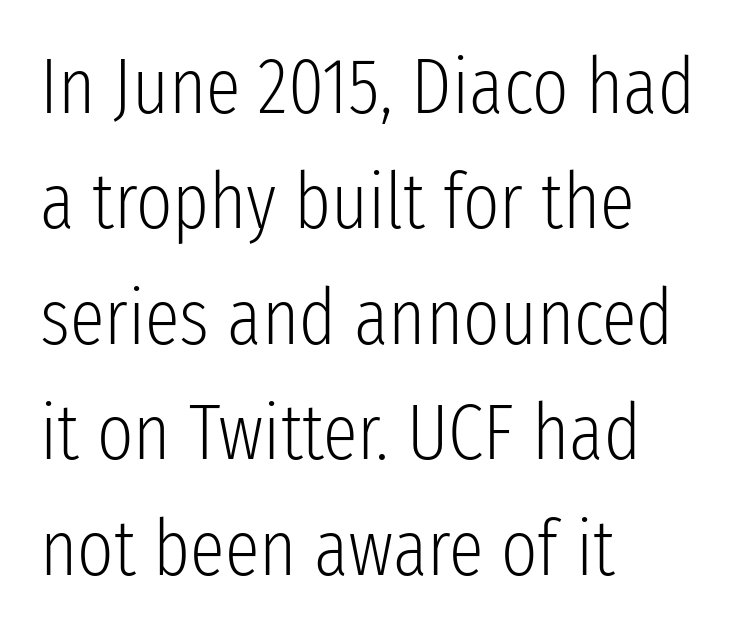
Q: Is the text bold? A: No.
Q: Is the text italic (slanted)? A: No, it is upright.
Q: Is the typeface a serif or a sans-serif typeface? A: Sans-serif.
Q: Is the text underlined? A: No.
Q: How is the paragraph aligned? A: Left-aligned.
Q: Is the spacing between letters normal or unusually wide? A: Normal.
Q: Is the spacing between lines tight, normal or loose? A: Normal.
Q: Width (condensed, normal, or wide)? A: Condensed.
Q: Stroke contrast? A: Low.
Q: x-height? A: Medium.
Q: Monospaced? A: No.
